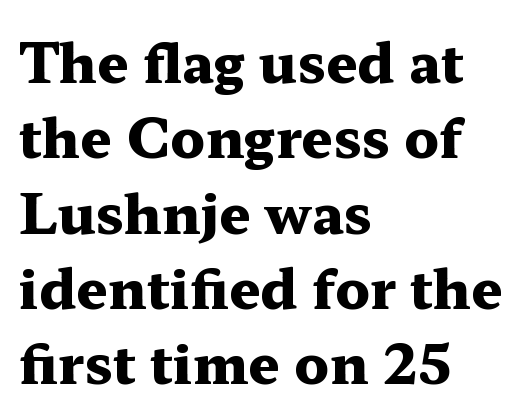
The image shows 55 px heavy, wide serif type, upright; set left-aligned, normal line spacing (1.37x), normal letter spacing, not underlined; medium stroke contrast and a medium x-height.
